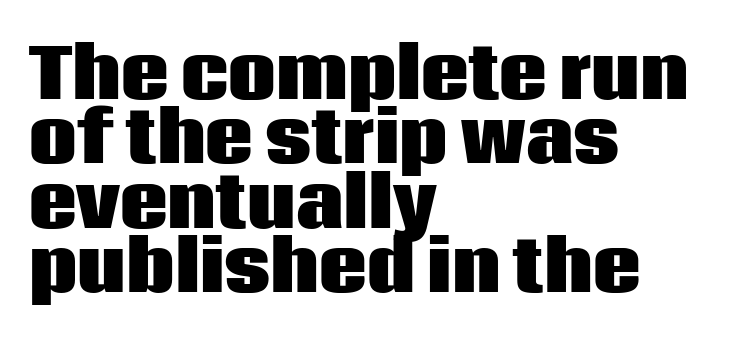
{"serif": "no", "italic": "no", "bold": "yes", "weight": "heavy", "width": "normal", "stroke_contrast": "low", "x_height": "large", "monospaced": "no", "underline": "no", "align": "left", "line_spacing": "tight", "line_spacing_ratio": 0.96, "letter_spacing": "normal", "letter_spacing_em": 0.0, "glyph_px": 67}
